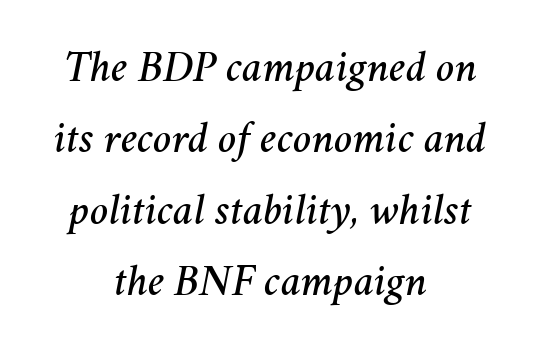
Q: Is the text italic (slanted)? A: Yes, it leans right by about 11 degrees.
Q: Is the text underlined? A: No.
Q: How is the paragraph aligned? A: Centered.
Q: Is the spacing between letters normal or unusually wide? A: Normal.
Q: Is the spacing between lines tight, normal or loose? A: Normal.
Q: Width (condensed, normal, or wide)? A: Normal.
Q: Stroke contrast? A: Medium.
Q: x-height? A: Medium.
Q: Monospaced? A: No.
